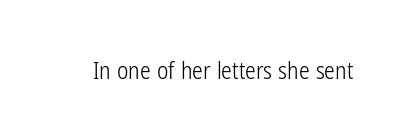
Q: Is the text bold? A: No.
Q: Is the text italic (slanted)? A: No, it is upright.
Q: Is the text underlined? A: No.
Q: Is the spacing between letters normal or unusually wide? A: Normal.
